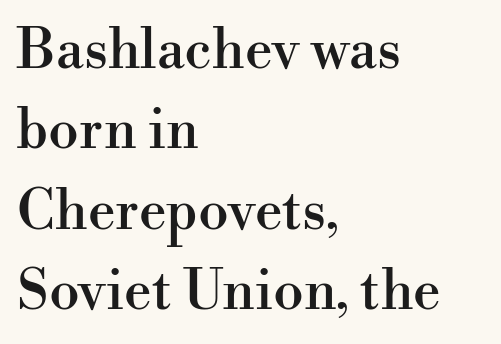
The lines in this sample share a left origin and differ only in where they stop. Character widths vary here, with narrow letters taking less room than wide ones. The rendering shows small feet on the letterforms — a serif design. The space between consecutive lines is moderate. These lines keep a tight, regular rhythm from letter to letter. Unlike italic type, these characters show no tilt at all.
